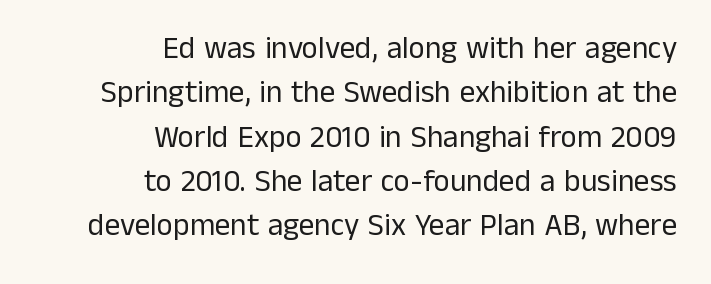
Q: Is the text bold? A: No.
Q: Is the text italic (slanted)? A: No, it is upright.
Q: Is the typeface a serif or a sans-serif typeface? A: Sans-serif.
Q: Is the text underlined? A: No.
Q: How is the paragraph aligned? A: Right-aligned.
Q: Is the spacing between letters normal or unusually wide? A: Normal.
Q: Is the spacing between lines tight, normal or loose? A: Normal.
Q: Width (condensed, normal, or wide)? A: Normal.
Q: Stroke contrast? A: Low.
Q: x-height? A: Medium.
Q: Monospaced? A: No.
